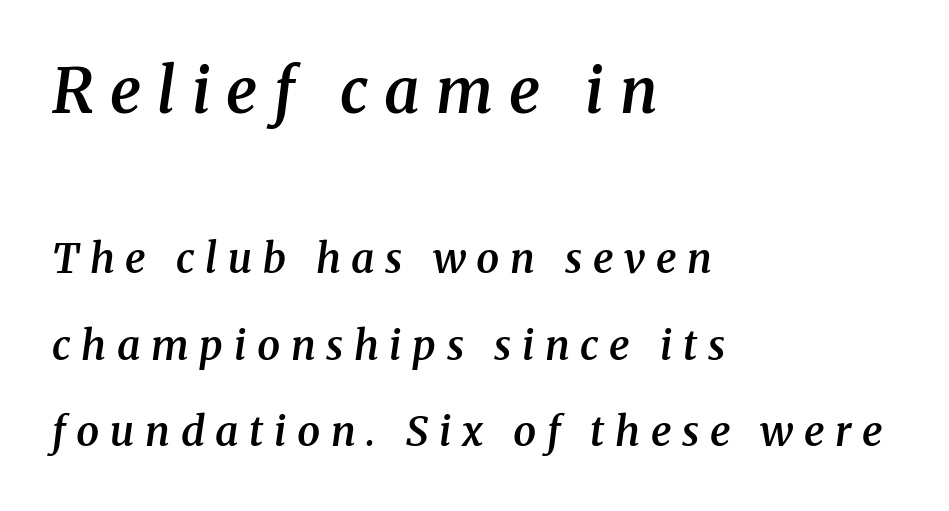
Q: Is the text bold? A: Semi-bold.
Q: Is the text italic (slanted)? A: Yes, it leans right by about 8 degrees.
Q: Is the typeface a serif or a sans-serif typeface? A: Serif.
Q: Is the text underlined? A: No.
Q: How is the paragraph aligned? A: Left-aligned.
Q: Is the spacing between letters normal or unusually wide? A: Unusually wide.
Q: Is the spacing between lines tight, normal or loose? A: Loose.
Q: Which block of text is set in a larger size, the first (top) or the second (bottom)? A: The first (top) one.
Q: Width (condensed, normal, or wide)? A: Normal.
Q: Stroke contrast? A: Medium.
Q: x-height? A: Medium.
Q: Monospaced? A: No.
